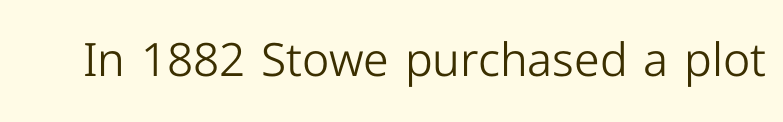
Q: Is the text bold? A: No.
Q: Is the text italic (slanted)? A: No, it is upright.
Q: Is the typeface a serif or a sans-serif typeface? A: Sans-serif.
Q: Is the text underlined? A: No.
Q: Is the spacing between letters normal or unusually wide? A: Normal.
Q: Width (condensed, normal, or wide)? A: Normal.
Q: Stroke contrast? A: Low.
Q: x-height? A: Medium.
Q: Monospaced? A: No.
